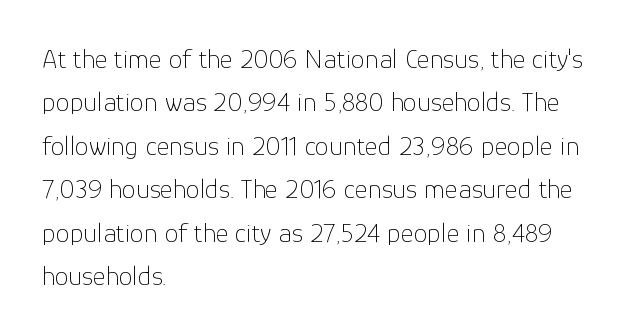
The image shows 28 px thin sans-serif type, upright; set left-aligned, normal line spacing (1.55x), normal letter spacing, not underlined; low stroke contrast and a medium x-height.
